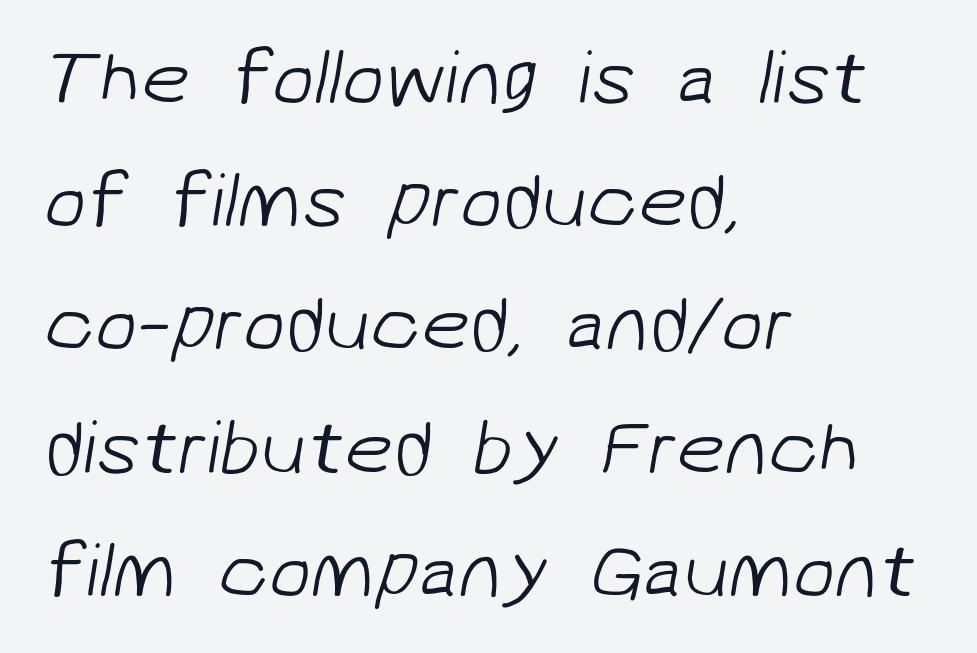
Q: Is the text bold? A: No.
Q: Is the typeface a serif or a sans-serif typeface? A: Sans-serif.
Q: Is the text underlined? A: No.
Q: How is the paragraph aligned? A: Left-aligned.
Q: Is the spacing between letters normal or unusually wide? A: Normal.
Q: Is the spacing between lines tight, normal or loose? A: Normal.
Q: Width (condensed, normal, or wide)? A: Normal.
Q: Stroke contrast? A: Low.
Q: x-height? A: Medium.
Q: Monospaced? A: No.
